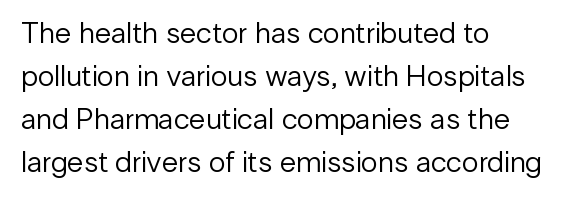
Q: Is the text bold? A: No.
Q: Is the text italic (slanted)? A: No, it is upright.
Q: Is the typeface a serif or a sans-serif typeface? A: Sans-serif.
Q: Is the text underlined? A: No.
Q: How is the paragraph aligned? A: Left-aligned.
Q: Is the spacing between letters normal or unusually wide? A: Normal.
Q: Is the spacing between lines tight, normal or loose? A: Normal.
Q: Width (condensed, normal, or wide)? A: Normal.
Q: Stroke contrast? A: Low.
Q: x-height? A: Medium.
Q: Monospaced? A: No.
